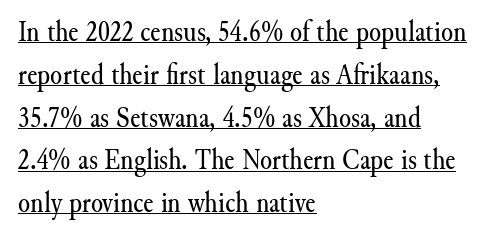
This sample uses a serif face. No letter is thick-stroked: the sample isn't bold. The passage shown has conventional tracking throughout. Do the characters align in a grid? No, the font is proportional.
